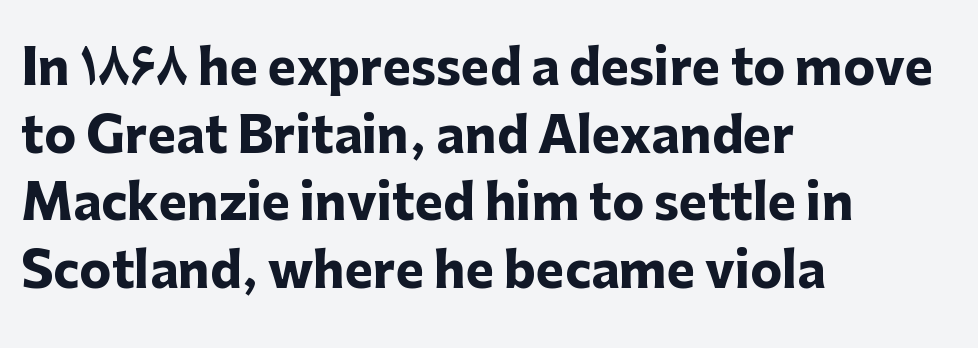
Q: Is the text bold? A: Yes.
Q: Is the text italic (slanted)? A: No, it is upright.
Q: Is the typeface a serif or a sans-serif typeface? A: Sans-serif.
Q: Is the text underlined? A: No.
Q: How is the paragraph aligned? A: Left-aligned.
Q: Is the spacing between letters normal or unusually wide? A: Normal.
Q: Is the spacing between lines tight, normal or loose? A: Normal.
Q: Width (condensed, normal, or wide)? A: Normal.
Q: Stroke contrast? A: Low.
Q: x-height? A: Medium.
Q: Monospaced? A: No.
